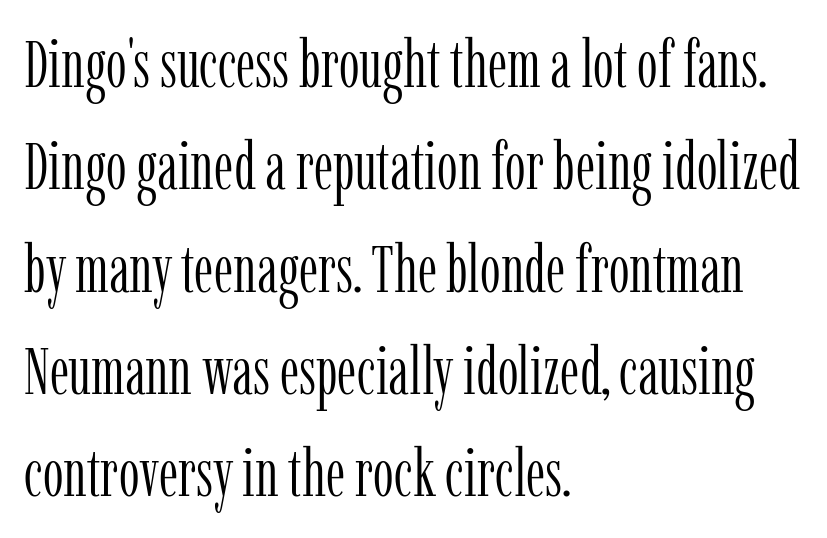
{"serif": "yes", "italic": "no", "bold": "no", "weight": "light", "width": "condensed", "stroke_contrast": "low", "x_height": "medium", "monospaced": "no", "underline": "no", "align": "left", "line_spacing": "normal", "line_spacing_ratio": 1.55, "letter_spacing": "normal", "letter_spacing_em": 0.0, "glyph_px": 66}
